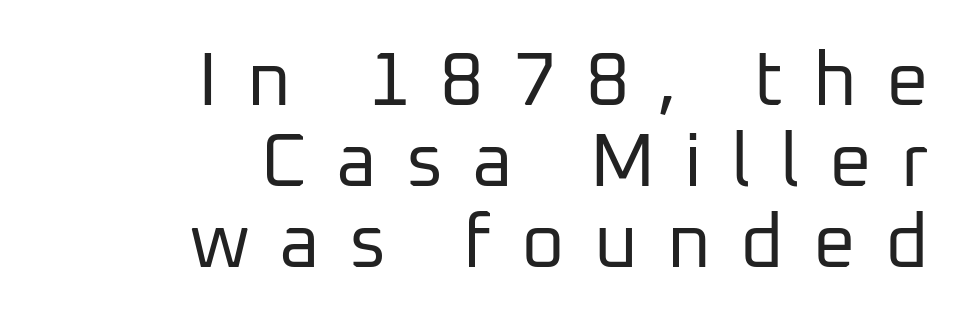
{"serif": "no", "italic": "no", "bold": "no", "weight": "regular", "width": "normal", "stroke_contrast": "low", "x_height": "medium", "monospaced": "no", "underline": "no", "align": "right", "line_spacing": "tight", "line_spacing_ratio": 1.08, "letter_spacing": "wide", "letter_spacing_em": 0.39, "glyph_px": 75}
